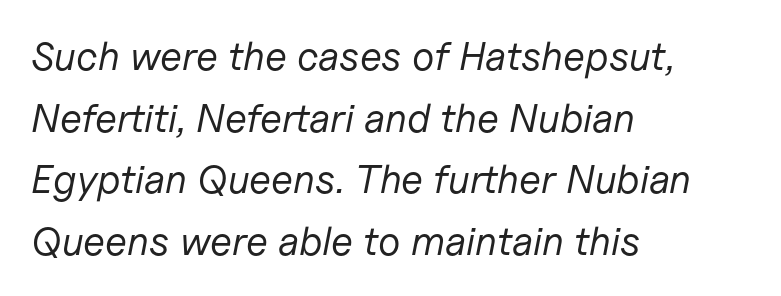
Q: Is the text bold? A: No.
Q: Is the text italic (slanted)? A: Yes, it leans right by about 11 degrees.
Q: Is the text underlined? A: No.
Q: How is the paragraph aligned? A: Left-aligned.
Q: Is the spacing between letters normal or unusually wide? A: Normal.
Q: Is the spacing between lines tight, normal or loose? A: Normal.
Q: Width (condensed, normal, or wide)? A: Normal.
Q: Stroke contrast? A: Low.
Q: x-height? A: Medium.
Q: Monospaced? A: No.
